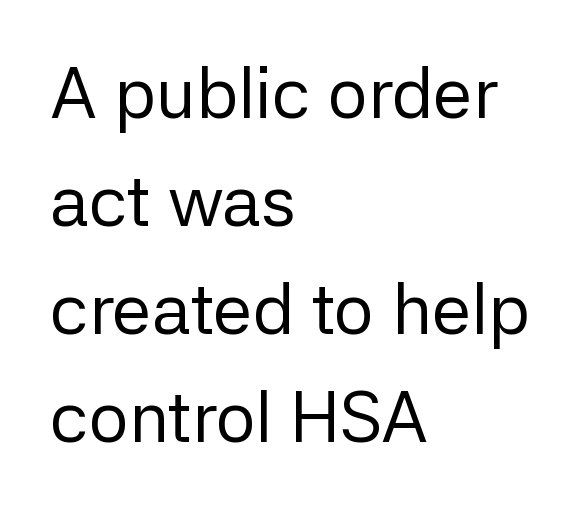
The image shows 71 px regular-weight sans-serif type, upright; set left-aligned, normal line spacing (1.52x), normal letter spacing, not underlined; low stroke contrast and a medium x-height.
